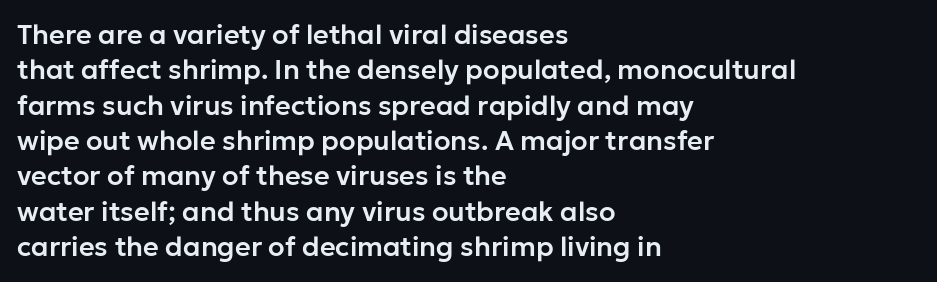
The image shows 27 px text type, upright; set left-aligned, normal line spacing (1.31x), normal letter spacing, not underlined.
